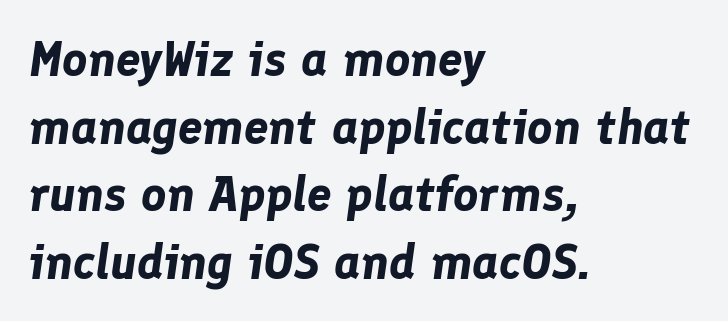
Q: Is the text bold? A: Yes.
Q: Is the text italic (slanted)? A: Yes, it leans right by about 8 degrees.
Q: Is the text underlined? A: No.
Q: How is the paragraph aligned? A: Left-aligned.
Q: Is the spacing between letters normal or unusually wide? A: Normal.
Q: Is the spacing between lines tight, normal or loose? A: Normal.
Q: Width (condensed, normal, or wide)? A: Normal.
Q: Stroke contrast? A: Low.
Q: x-height? A: Medium.
Q: Monospaced? A: No.
